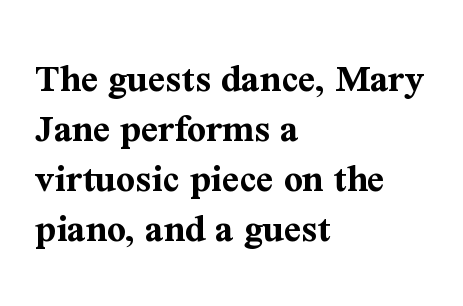
{"serif": "yes", "italic": "no", "bold": "yes", "weight": "bold", "width": "normal", "stroke_contrast": "medium", "x_height": "medium", "monospaced": "no", "underline": "no", "align": "left", "line_spacing_ratio": 1.22, "letter_spacing": "normal", "letter_spacing_em": 0.0, "glyph_px": 41}
